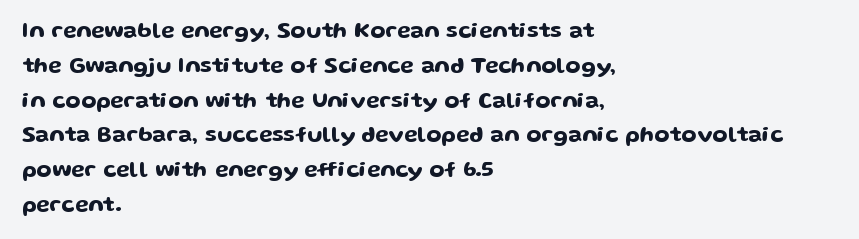
{"italic": "no", "underline": "no", "align": "left", "line_spacing": "normal", "line_spacing_ratio": 1.58, "letter_spacing": "normal", "letter_spacing_em": 0.0, "glyph_px": 22}
